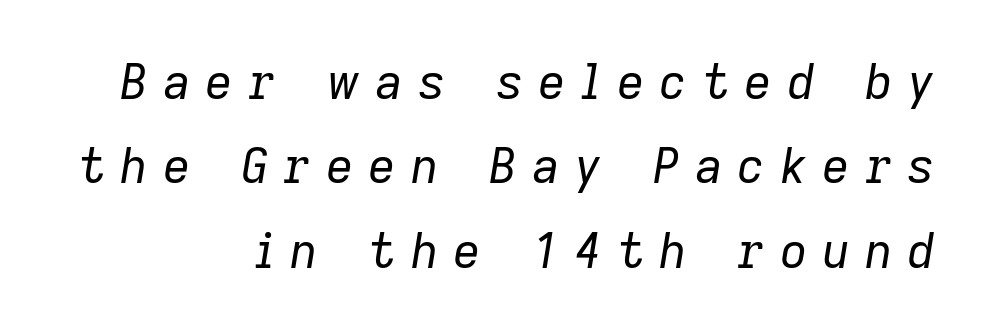
{"italic": "yes", "lean": "right", "slant_degrees": 9, "bold": "no", "weight": "regular", "width": "normal", "stroke_contrast": "low", "x_height": "medium", "monospaced": "no", "underline": "no", "align": "right", "line_spacing_ratio": 1.76, "letter_spacing": "wide", "letter_spacing_em": 0.31, "glyph_px": 48}
